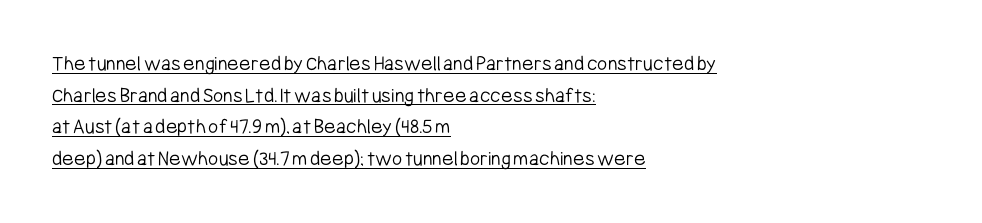
All the whitespace from short lines collects on the right. The font's upright variant was chosen for this text. Observe the ordinary spacing: letters are neighbours, not strangers. This reads as an unemphasized weight, regular at the heaviest.
